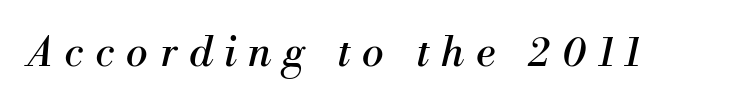
What stands out about the letter spacing? Its width — letters are far apart. The face used here is seriffed, in the tradition of book romans. These glyphs show unthickened strokes, regular width or finer. Note the varied advance widths — an 'i' is clearly narrower than an 'm'. Just letters on the line, the space beneath them empty. Compared with ordinary roman type, these characters are visibly tilted.
